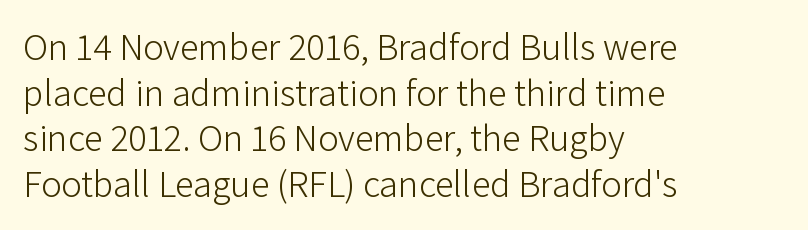
The image shows 38 px light sans-serif type, upright; set left-aligned, line spacing 1.2x, normal letter spacing, not underlined; low stroke contrast and a medium x-height.
